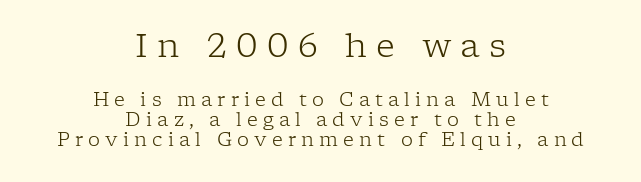
Q: Is the text bold? A: No.
Q: Is the text italic (slanted)? A: No, it is upright.
Q: Is the typeface a serif or a sans-serif typeface? A: Serif.
Q: Is the text underlined? A: No.
Q: How is the paragraph aligned? A: Centered.
Q: Is the spacing between letters normal or unusually wide? A: Unusually wide.
Q: Is the spacing between lines tight, normal or loose? A: Tight.
Q: Which block of text is set in a larger size, the first (top) or the second (bottom)? A: The first (top) one.
Q: Width (condensed, normal, or wide)? A: Normal.
Q: Stroke contrast? A: Low.
Q: x-height? A: Medium.
Q: Monospaced? A: No.
